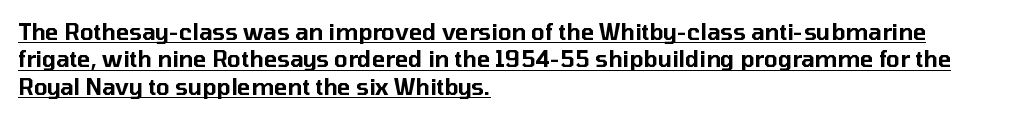
{"italic": "no", "underline": "yes", "align": "left", "line_spacing": "normal", "line_spacing_ratio": 1.25, "letter_spacing": "normal", "letter_spacing_em": 0.0, "glyph_px": 22}
